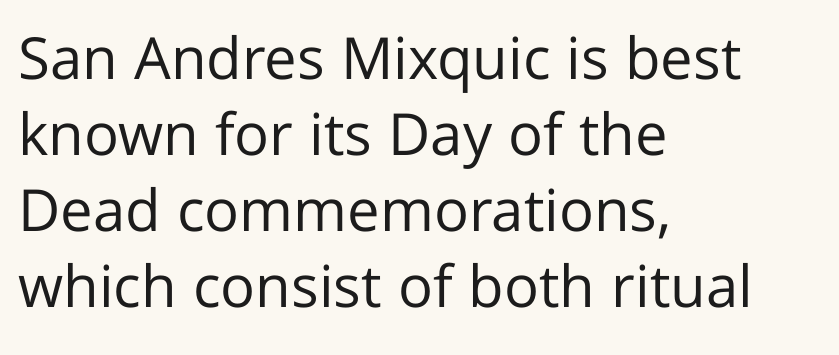
{"serif": "no", "italic": "no", "bold": "no", "weight": "regular", "width": "normal", "stroke_contrast": "low", "x_height": "medium", "monospaced": "no", "underline": "no", "align": "left", "line_spacing": "normal", "line_spacing_ratio": 1.31, "letter_spacing": "normal", "letter_spacing_em": 0.0, "glyph_px": 58}
